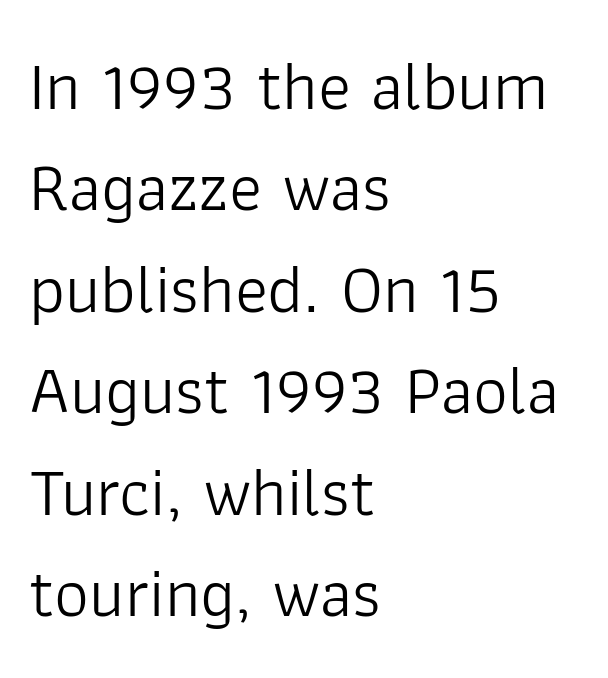
{"serif": "no", "italic": "no", "bold": "no", "weight": "light", "width": "normal", "stroke_contrast": "low", "x_height": "medium", "monospaced": "no", "underline": "no", "align": "left", "line_spacing": "normal", "line_spacing_ratio": 1.47, "letter_spacing": "normal", "letter_spacing_em": 0.0, "glyph_px": 69}
